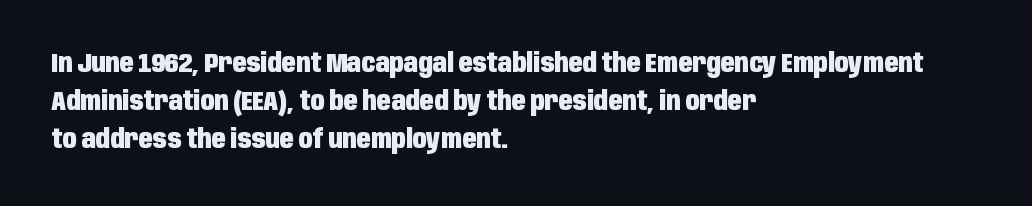
{"italic": "no", "bold": "yes", "underline": "no", "align": "left", "line_spacing": "normal", "line_spacing_ratio": 1.46, "letter_spacing": "normal", "letter_spacing_em": 0.0, "glyph_px": 26}
